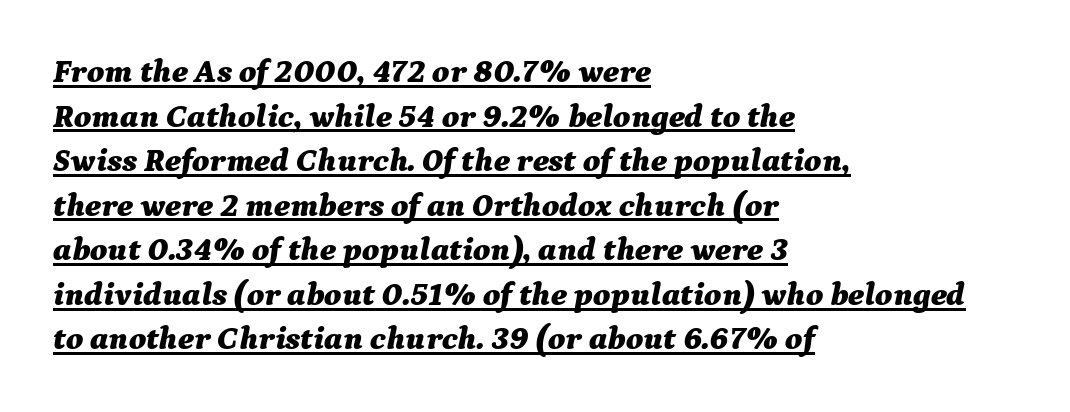
The horizontal fit of the characters is conventional and even. Notice how descenders clear the ascenders below comfortably — that's standard leading. This is underlined copy, the kind a proofreader might mark for attention. This sample has the flowing, uneven cadence of proportional lettering. Quick note: italic.
